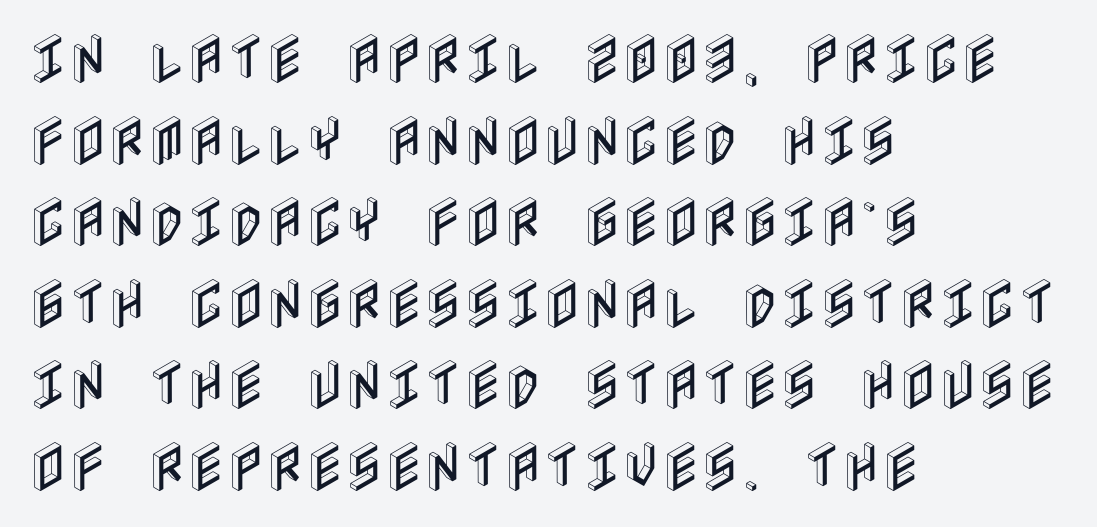
Q: Is the text italic (slanted)? A: No, it is upright.
Q: Is the text underlined? A: No.
Q: How is the paragraph aligned? A: Left-aligned.
Q: Is the spacing between letters normal or unusually wide? A: Normal.
Q: Is the spacing between lines tight, normal or loose? A: Normal.
Q: Width (condensed, normal, or wide)? A: Condensed.
Q: x-height? A: Large.
